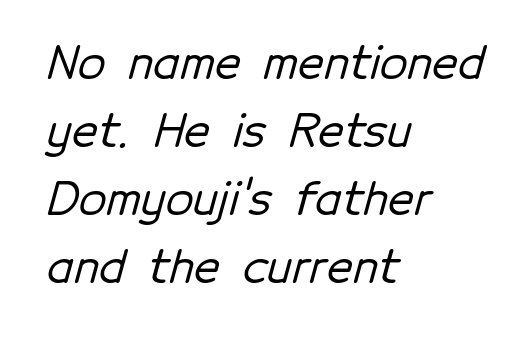
The image shows 45 px sans-serif type; set left-aligned, normal line spacing (1.51x), normal letter spacing, not underlined; low stroke contrast and a medium x-height.
